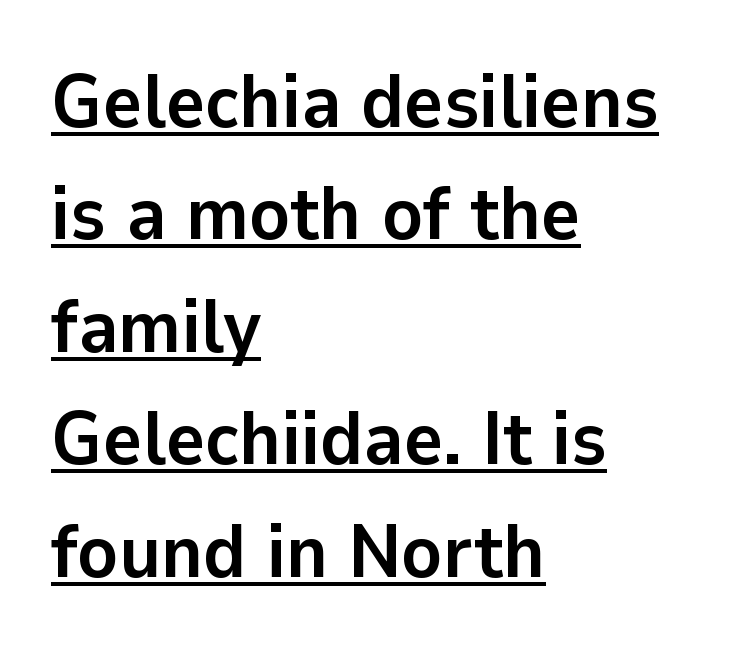
{"serif": "no", "italic": "no", "bold": "yes", "weight": "semibold", "width": "normal", "stroke_contrast": "low", "x_height": "medium", "monospaced": "no", "underline": "yes", "align": "left", "line_spacing": "normal", "line_spacing_ratio": 1.5, "letter_spacing": "normal", "letter_spacing_em": 0.0, "glyph_px": 75}
